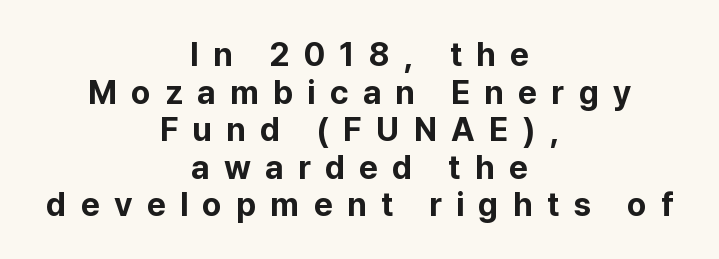
Q: Is the text bold? A: Yes.
Q: Is the text italic (slanted)? A: No, it is upright.
Q: Is the typeface a serif or a sans-serif typeface? A: Sans-serif.
Q: Is the text underlined? A: No.
Q: How is the paragraph aligned? A: Centered.
Q: Is the spacing between letters normal or unusually wide? A: Unusually wide.
Q: Is the spacing between lines tight, normal or loose? A: Tight.
Q: Width (condensed, normal, or wide)? A: Normal.
Q: Stroke contrast? A: Low.
Q: x-height? A: Medium.
Q: Monospaced? A: No.
